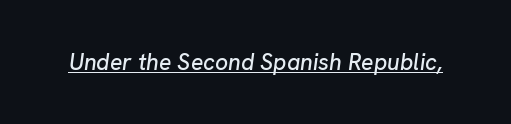
Q: Is the text italic (slanted)? A: Yes, it leans right by about 8 degrees.
Q: Is the text underlined? A: Yes.
Q: Is the spacing between letters normal or unusually wide? A: Normal.
